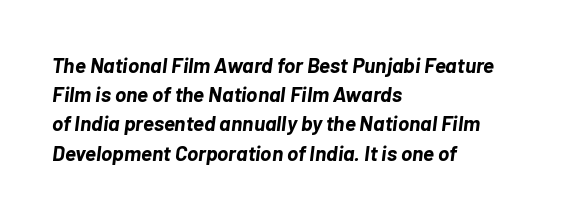
The face used here has the dense, thick strokes of a bold. When letters slant like this, we call the style italic. Does the leading feel generous? No, just average. Default kerning and tracking; the words read as compact shapes. Bare-footed words on every line.
